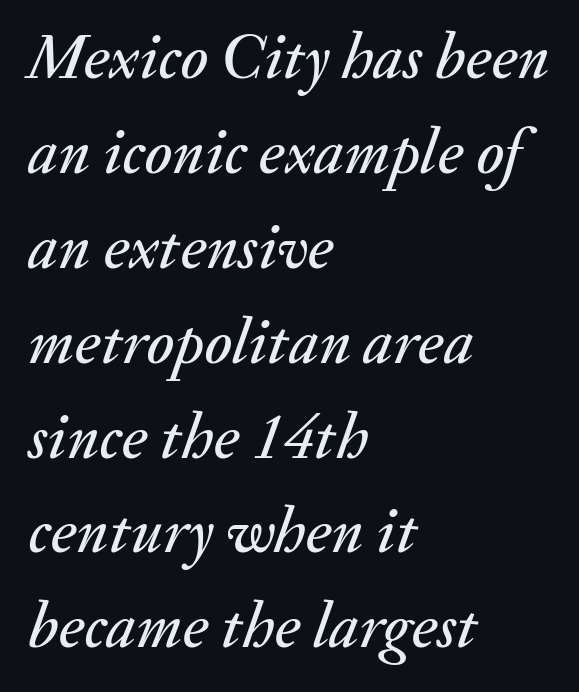
{"italic": "yes", "lean": "right", "slant_degrees": 20, "width": "normal", "stroke_contrast": "medium", "x_height": "small", "monospaced": "no", "underline": "no", "align": "left", "line_spacing": "normal", "line_spacing_ratio": 1.46, "letter_spacing": "normal", "letter_spacing_em": 0.0, "glyph_px": 65}
